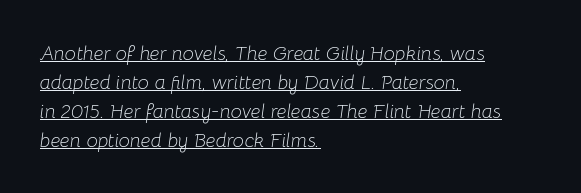
The image shows 20 px text type, italic (leaning right); set left-aligned, normal line spacing (1.45x), normal letter spacing, underlined.
